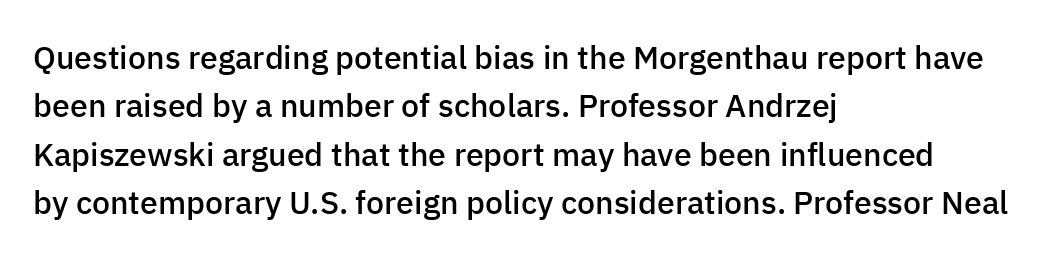
The image shows 32 px semibold sans-serif type, upright; set left-aligned, normal line spacing (1.51x), normal letter spacing, not underlined; low stroke contrast and a medium x-height.
